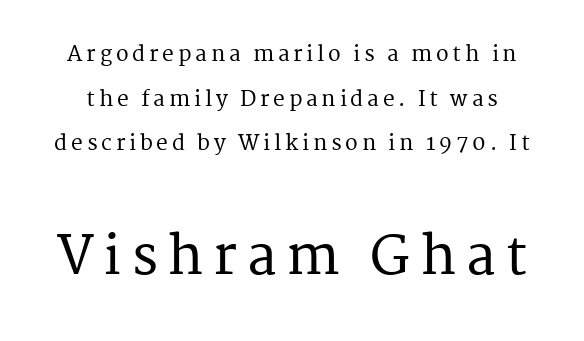
The image shows 53 px serif type, upright; set loose line spacing (2.13x), not underlined; the second (bottom) block is 2.52x larger; medium stroke contrast and a medium x-height.
